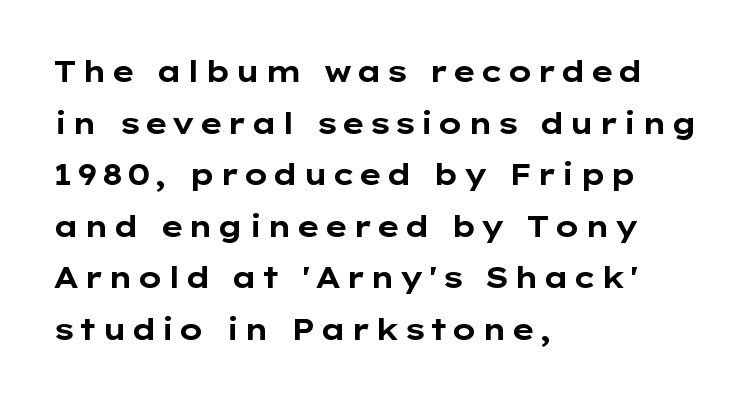
The image shows 29 px bold, wide sans-serif type, upright; set left-aligned, line spacing 1.78x, not underlined; low stroke contrast and a medium x-height.
